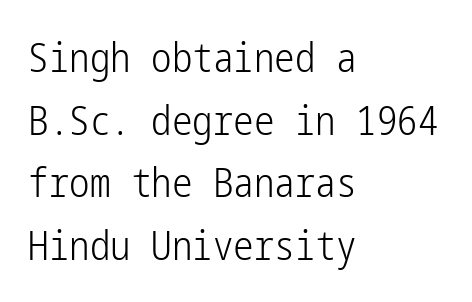
Q: Is the text bold? A: No.
Q: Is the text italic (slanted)? A: No, it is upright.
Q: Is the typeface a serif or a sans-serif typeface? A: Sans-serif.
Q: Is the text underlined? A: No.
Q: How is the paragraph aligned? A: Left-aligned.
Q: Is the spacing between letters normal or unusually wide? A: Normal.
Q: Is the spacing between lines tight, normal or loose? A: Normal.
Q: Width (condensed, normal, or wide)? A: Condensed.
Q: Stroke contrast? A: Low.
Q: x-height? A: Medium.
